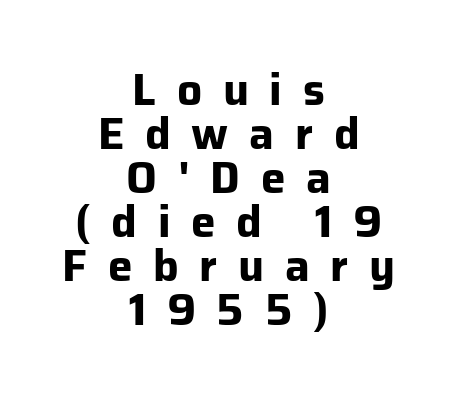
The image shows 44 px bold sans-serif type, upright; set centered, tight line spacing (1.0x), unusually wide letter spacing (+0.47 em), not underlined; low stroke contrast and a medium x-height.
